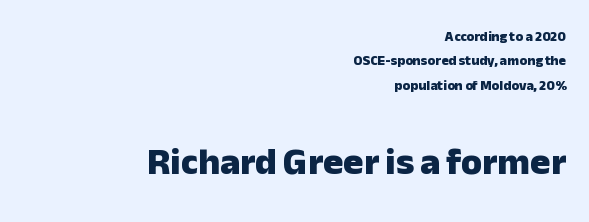
No italicization has been applied; the sample stays upright. A student would notice the bottom passage is typeset larger than what precedes it. Do the characters align in a grid? No, the font is proportional. Check the space under the baseline: it is left empty.
